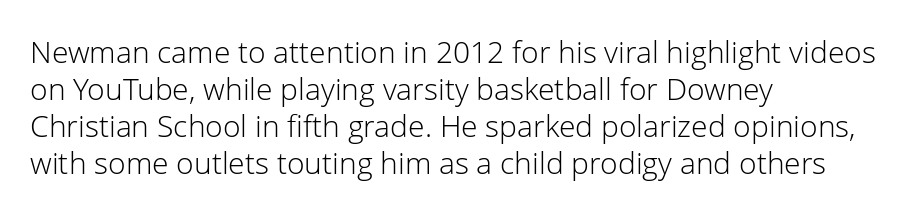
{"serif": "no", "italic": "no", "bold": "no", "weight": "light", "width": "normal", "stroke_contrast": "low", "x_height": "medium", "monospaced": "no", "underline": "no", "align": "left", "line_spacing_ratio": 1.23, "letter_spacing": "normal", "letter_spacing_em": 0.0, "glyph_px": 30}
